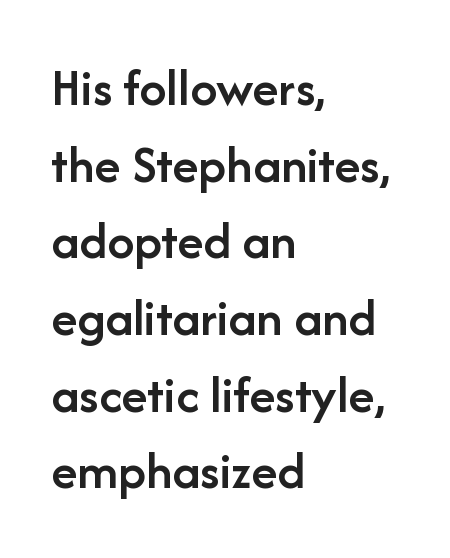
The image shows 54 px semibold sans-serif type, upright; set left-aligned, normal line spacing (1.42x), normal letter spacing, not underlined; low stroke contrast and a medium x-height.
